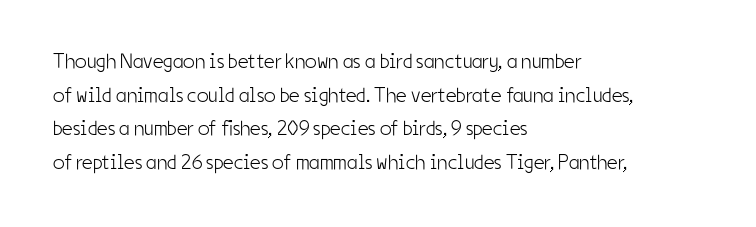
The image shows 21 px text type, upright; set left-aligned, normal line spacing (1.6x), normal letter spacing, not underlined.
